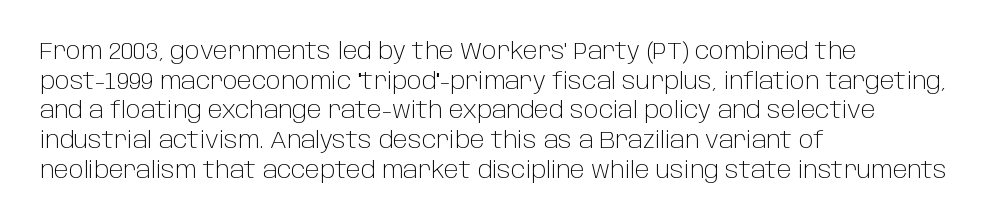
{"italic": "no", "bold": "no", "underline": "no", "align": "left", "line_spacing": "normal", "line_spacing_ratio": 1.29, "letter_spacing": "normal", "letter_spacing_em": 0.0, "glyph_px": 23}
